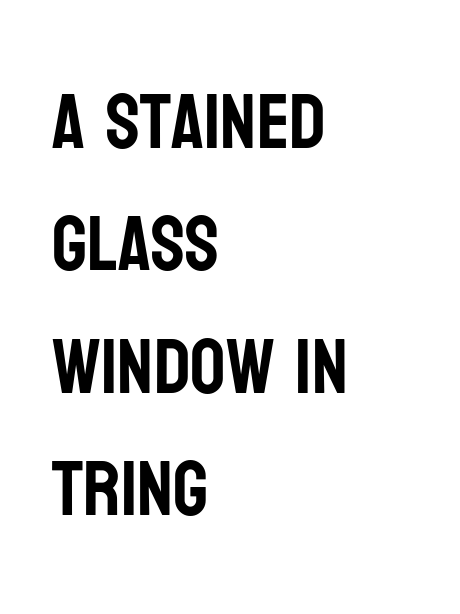
Q: Is the text italic (slanted)? A: No, it is upright.
Q: Is the typeface a serif or a sans-serif typeface? A: Sans-serif.
Q: Is the text underlined? A: No.
Q: How is the paragraph aligned? A: Left-aligned.
Q: Is the spacing between letters normal or unusually wide? A: Normal.
Q: Is the spacing between lines tight, normal or loose? A: Normal.
Q: Width (condensed, normal, or wide)? A: Condensed.
Q: Stroke contrast? A: Low.
Q: x-height? A: Large.
Q: Monospaced? A: No.
